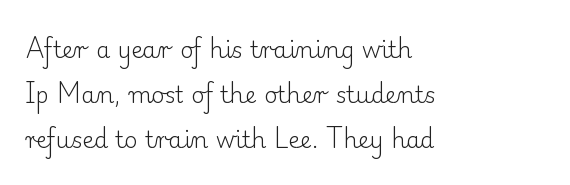
The image shows 23 px text type, upright; set left-aligned, loose line spacing (1.95x), normal letter spacing, not underlined.
